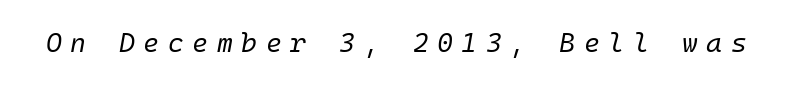
The image shows 27 px text type, italic (leaning right); set unusually wide letter spacing (+0.32 em), not underlined.
